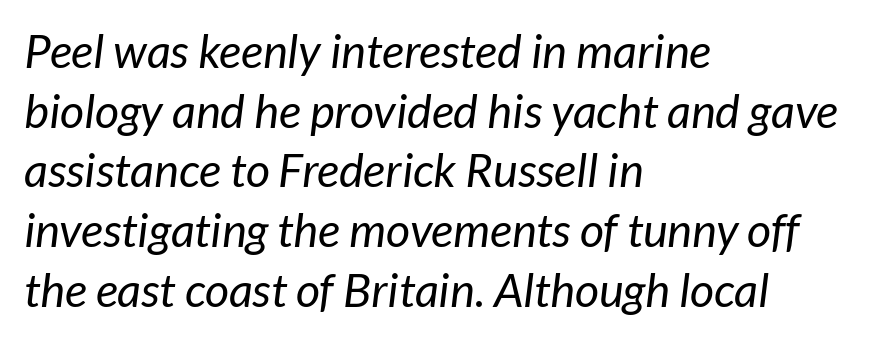
{"serif": "no", "bold": "no", "weight": "regular", "width": "normal", "stroke_contrast": "low", "x_height": "medium", "monospaced": "no", "underline": "no", "align": "left", "line_spacing": "normal", "line_spacing_ratio": 1.27, "letter_spacing": "normal", "letter_spacing_em": 0.0, "glyph_px": 47}
